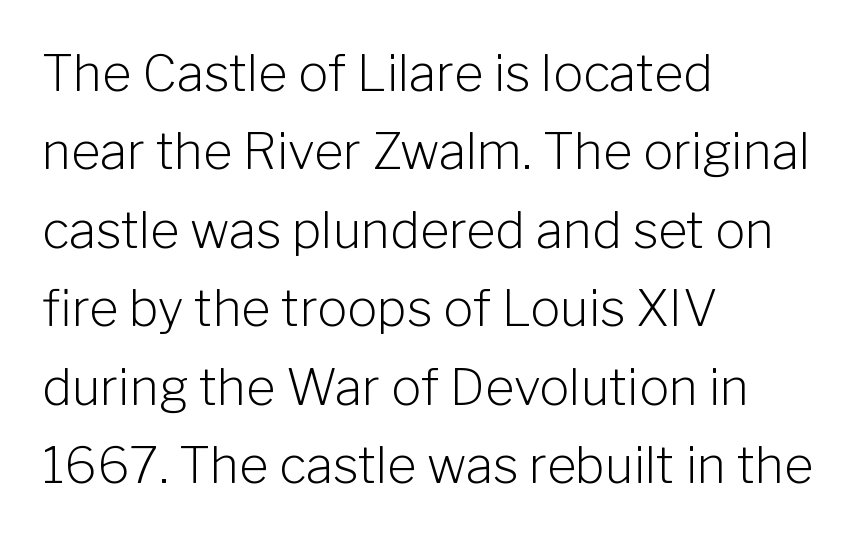
The image shows 50 px light sans-serif type, upright; set left-aligned, normal line spacing (1.57x), normal letter spacing, not underlined; low stroke contrast and a medium x-height.
